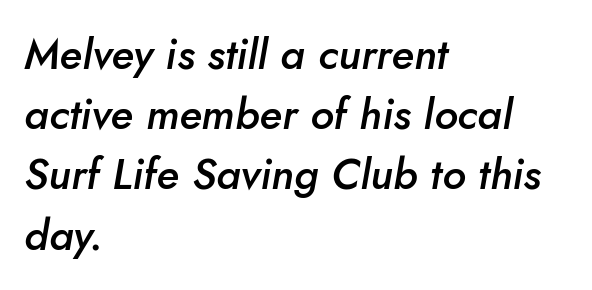
{"italic": "yes", "lean": "right", "slant_degrees": 10, "bold": "semi", "weight": "semibold", "width": "normal", "stroke_contrast": "low", "x_height": "small", "monospaced": "no", "underline": "no", "align": "left", "line_spacing": "normal", "line_spacing_ratio": 1.4, "letter_spacing": "normal", "letter_spacing_em": 0.0, "glyph_px": 43}
